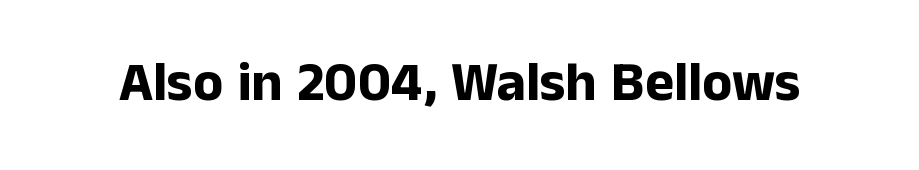
{"serif": "no", "italic": "no", "bold": "yes", "weight": "bold", "width": "normal", "stroke_contrast": "low", "x_height": "medium", "monospaced": "no", "underline": "no", "letter_spacing": "normal", "letter_spacing_em": 0.0, "glyph_px": 55}
